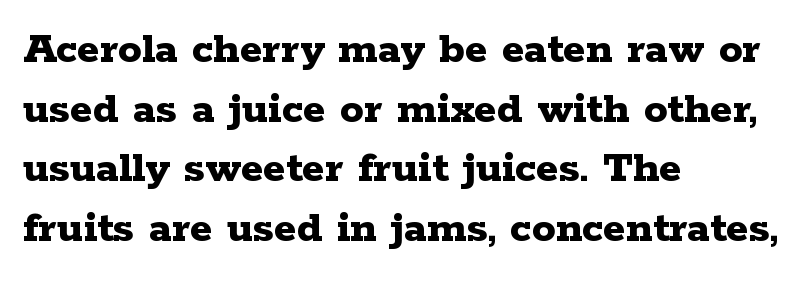
The image shows 47 px bold, wide serif type, upright; set left-aligned, normal line spacing (1.27x), normal letter spacing, not underlined; low stroke contrast and a medium x-height.
